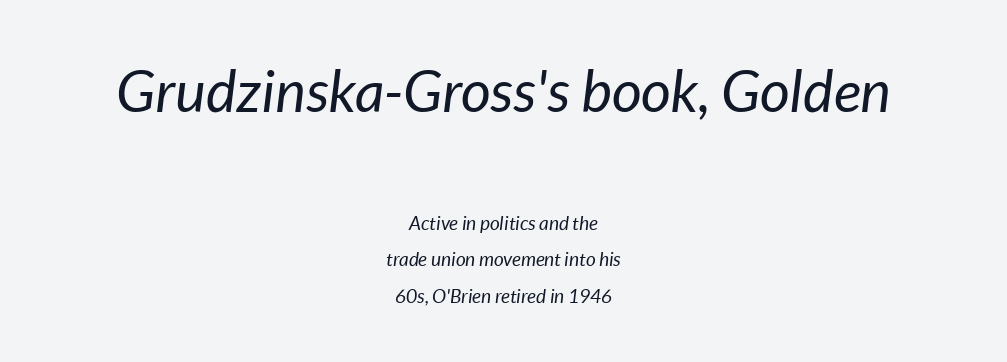
Each line is balanced around a shared central axis. Heft: none added — not bold. Is the lower block the larger one? No — the upper block carries the bigger type. Proportional: the letters do not fall into vertical columns. This sample uses an oblique cut, with every glyph tilted off the vertical. The space between consecutive lines is lavish.
